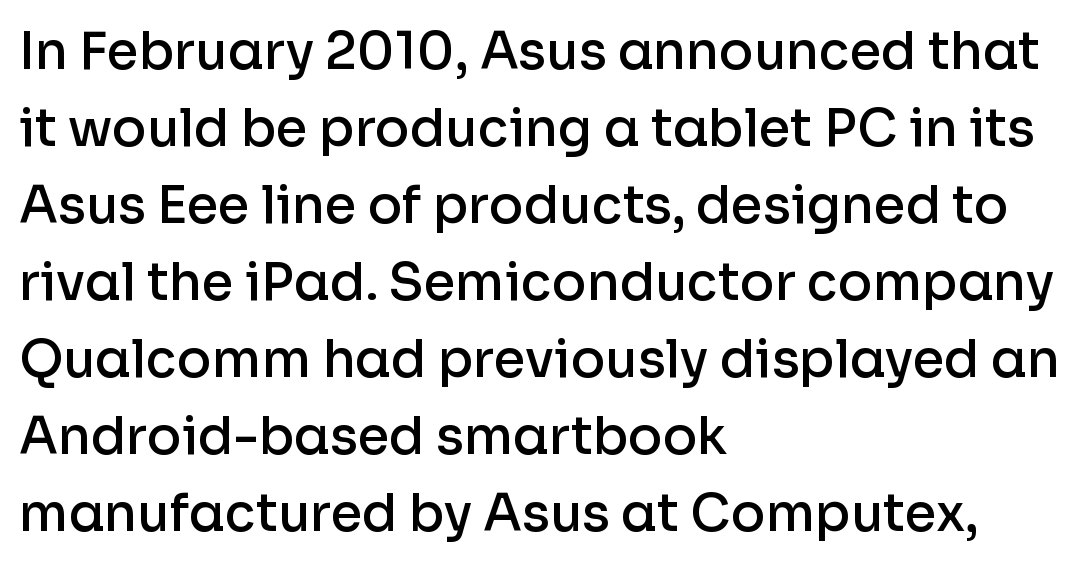
The image shows 51 px semibold sans-serif type, upright; set left-aligned, normal line spacing (1.51x), normal letter spacing, not underlined; low stroke contrast and a medium x-height.
